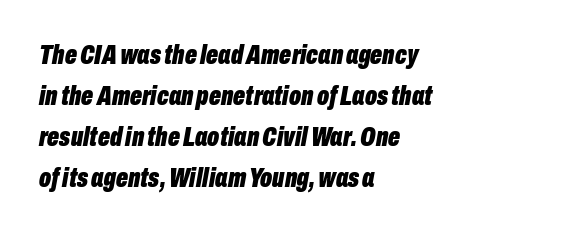
Q: Is the text bold? A: Yes.
Q: Is the text italic (slanted)? A: Yes, it leans right by about 10 degrees.
Q: Is the text underlined? A: No.
Q: How is the paragraph aligned? A: Left-aligned.
Q: Is the spacing between letters normal or unusually wide? A: Normal.
Q: Is the spacing between lines tight, normal or loose? A: Normal.
Q: Width (condensed, normal, or wide)? A: Condensed.
Q: Stroke contrast? A: Low.
Q: x-height? A: Medium.
Q: Monospaced? A: No.
